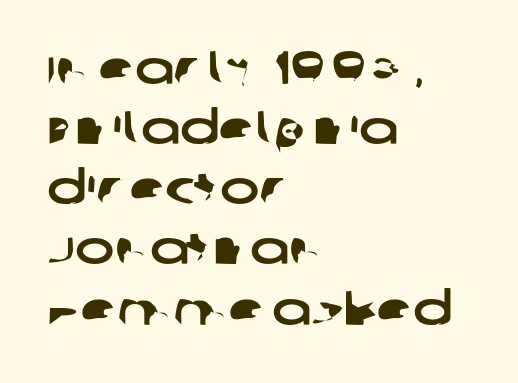
Q: Is the typeface a serif or a sans-serif typeface? A: Sans-serif.
Q: Is the text underlined? A: No.
Q: How is the paragraph aligned? A: Left-aligned.
Q: Is the spacing between letters normal or unusually wide? A: Normal.
Q: Is the spacing between lines tight, normal or loose? A: Normal.
Q: Width (condensed, normal, or wide)? A: Wide.
Q: Stroke contrast? A: Low.
Q: x-height? A: Large.
Q: Monospaced? A: No.
